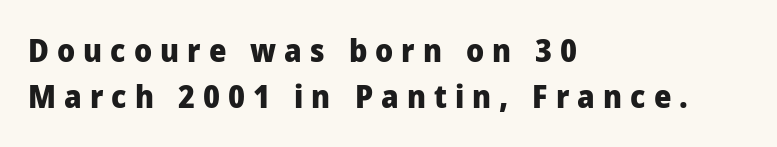
The image shows 31 px heavy sans-serif type, upright; set left-aligned, normal line spacing (1.49x), unusually wide letter spacing (+0.26 em), not underlined; low stroke contrast and a medium x-height.
